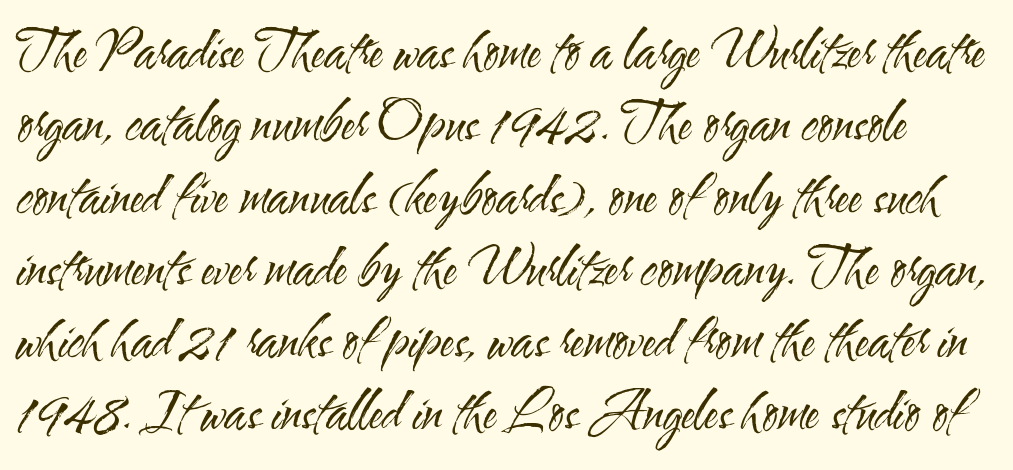
{"serif": "no", "bold": "no", "weight": "regular", "width": "condensed", "stroke_contrast": "medium", "x_height": "small", "monospaced": "no", "underline": "no", "line_spacing": "normal", "line_spacing_ratio": 1.39, "letter_spacing": "normal", "letter_spacing_em": 0.0, "glyph_px": 52}
